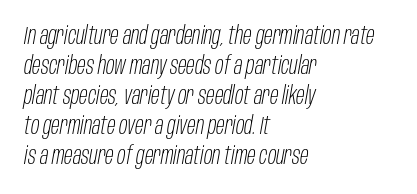
The image shows 25 px text type, italic (leaning right); set left-aligned, line spacing 1.2x, normal letter spacing, not underlined.
